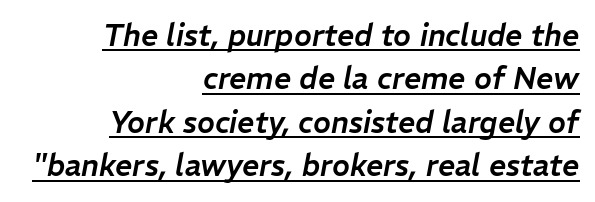
Q: Is the text italic (slanted)? A: Yes, it leans right by about 11 degrees.
Q: Is the text underlined? A: Yes.
Q: How is the paragraph aligned? A: Right-aligned.
Q: Is the spacing between letters normal or unusually wide? A: Normal.
Q: Is the spacing between lines tight, normal or loose? A: Normal.
Q: Width (condensed, normal, or wide)? A: Normal.
Q: Stroke contrast? A: Low.
Q: x-height? A: Medium.
Q: Monospaced? A: No.
